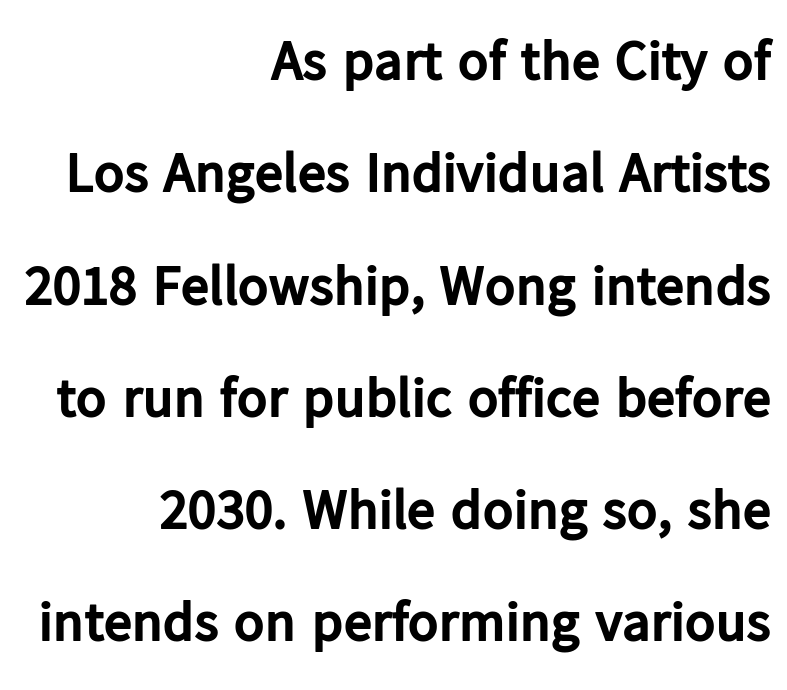
{"serif": "no", "italic": "no", "bold": "yes", "weight": "bold", "width": "normal", "stroke_contrast": "low", "x_height": "medium", "monospaced": "no", "underline": "no", "align": "right", "line_spacing": "loose", "line_spacing_ratio": 1.97, "letter_spacing": "normal", "letter_spacing_em": 0.0, "glyph_px": 57}
